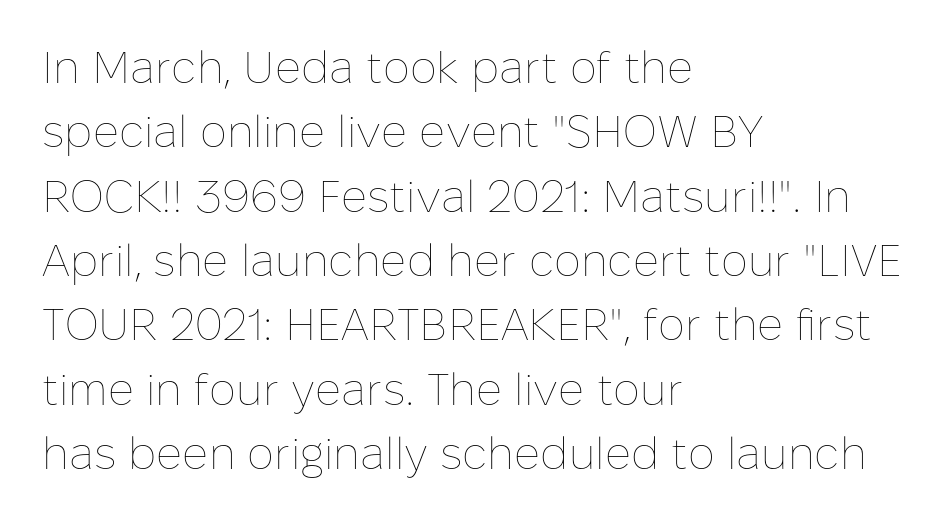
The typography opts for an upright posture over an oblique one. Letter spacing: default. The block of text has a typical density, with ordinary space between rows. Underline: absent. Alignment: flush left.
